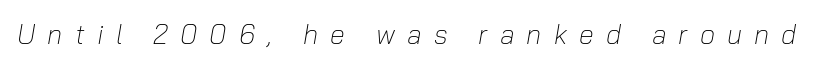
{"italic": "yes", "lean": "right", "slant_degrees": 10, "bold": "no", "underline": "no", "letter_spacing": "wide", "letter_spacing_em": 0.45, "glyph_px": 27}
